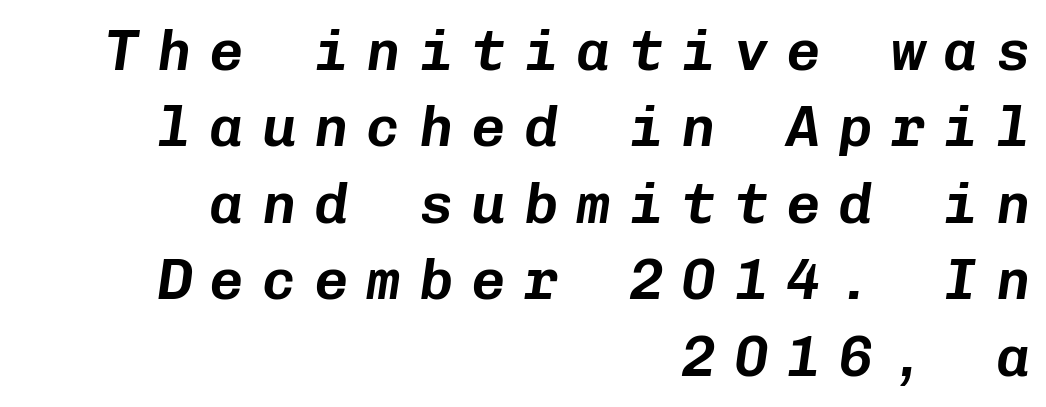
The face used here has a pronounced slope to its letters. A typesetter would call this monospace, since all characters share one set width. Visually the block forms a straight wall on the right and a jagged coastline on the left. Bare-footed words on every line. Line spacing here is normal. The rendering inserts visible extra space after every character.
